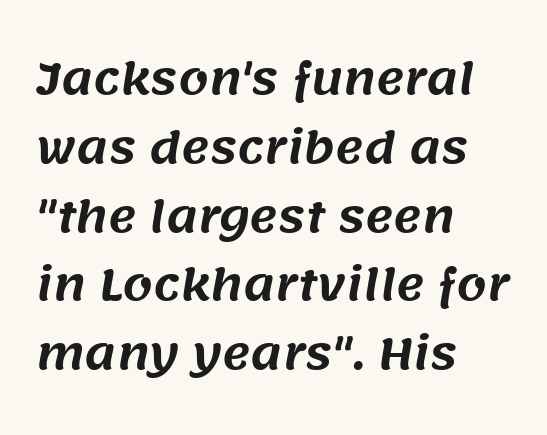
The image shows 43 px sans-serif type; set left-aligned, normal line spacing (1.6x), normal letter spacing, not underlined; medium stroke contrast and a large x-height.
